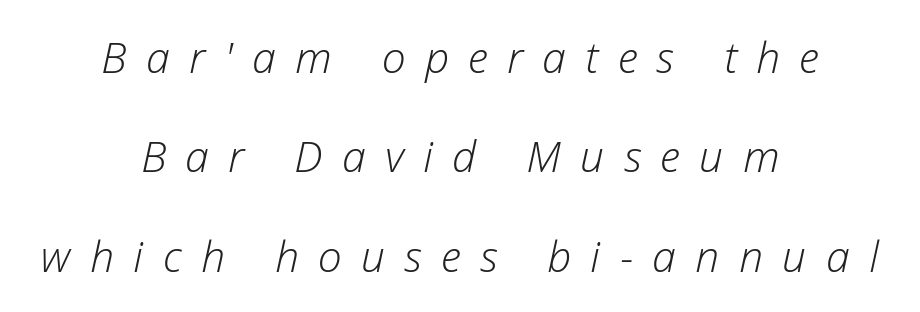
Q: Is the text bold? A: No.
Q: Is the text italic (slanted)? A: Yes, it leans right by about 12 degrees.
Q: Is the text underlined? A: No.
Q: How is the paragraph aligned? A: Centered.
Q: Is the spacing between letters normal or unusually wide? A: Unusually wide.
Q: Is the spacing between lines tight, normal or loose? A: Loose.
Q: Width (condensed, normal, or wide)? A: Normal.
Q: Stroke contrast? A: Low.
Q: x-height? A: Medium.
Q: Monospaced? A: No.
